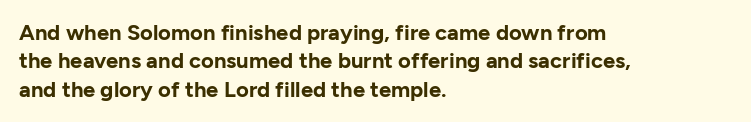
{"italic": "no", "bold": "yes", "underline": "no", "align": "left", "line_spacing": "normal", "line_spacing_ratio": 1.29, "letter_spacing": "normal", "letter_spacing_em": 0.0, "glyph_px": 22}
